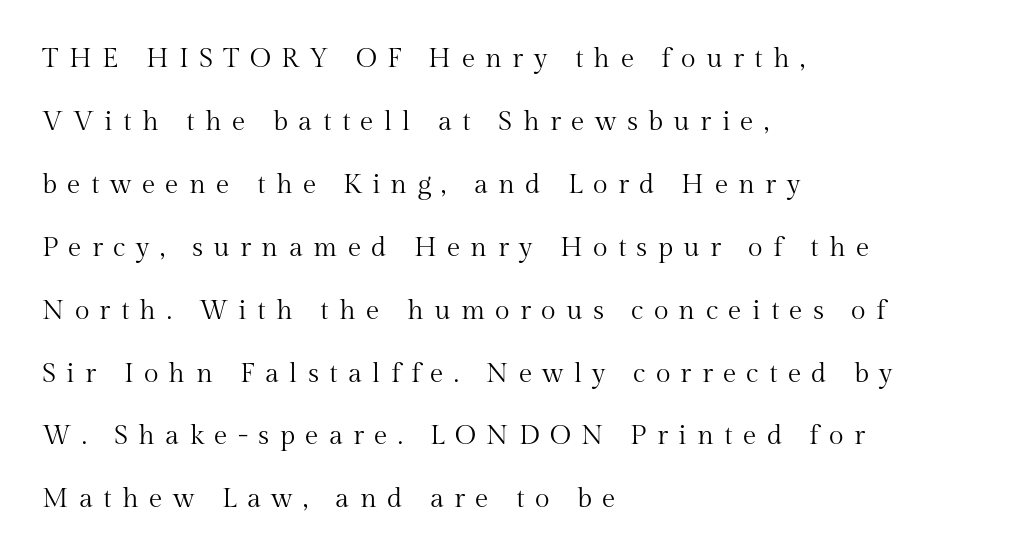
The image shows 27 px text type, upright; set left-aligned, loose line spacing (2.33x), unusually wide letter spacing (+0.38 em), not underlined.
